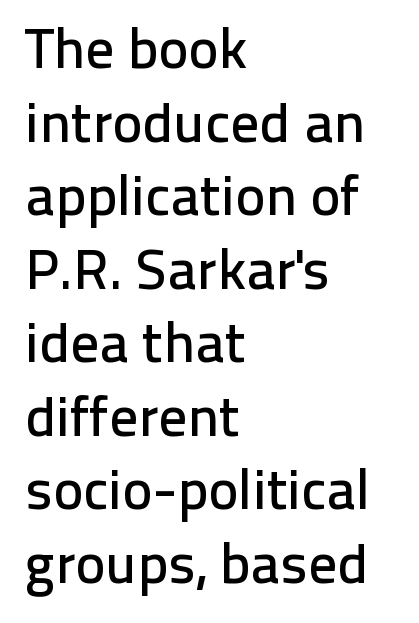
Words float on clear page, feet unadorned. The letters advance in unequal steps, a hallmark of proportional type. I'd call this a sans setting — the letters go barefoot. How would I describe the line gaps? Plain and ordinary.
